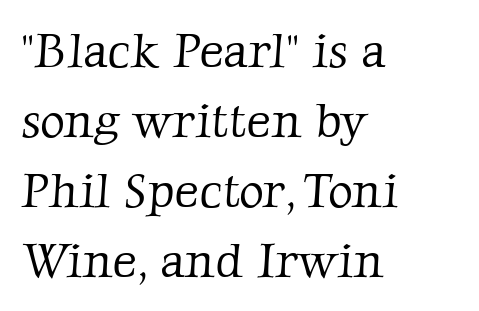
Q: Is the text bold? A: No.
Q: Is the typeface a serif or a sans-serif typeface? A: Serif.
Q: Is the text underlined? A: No.
Q: How is the paragraph aligned? A: Left-aligned.
Q: Is the spacing between letters normal or unusually wide? A: Normal.
Q: Is the spacing between lines tight, normal or loose? A: Normal.
Q: Width (condensed, normal, or wide)? A: Normal.
Q: Stroke contrast? A: Low.
Q: x-height? A: Medium.
Q: Monospaced? A: No.
